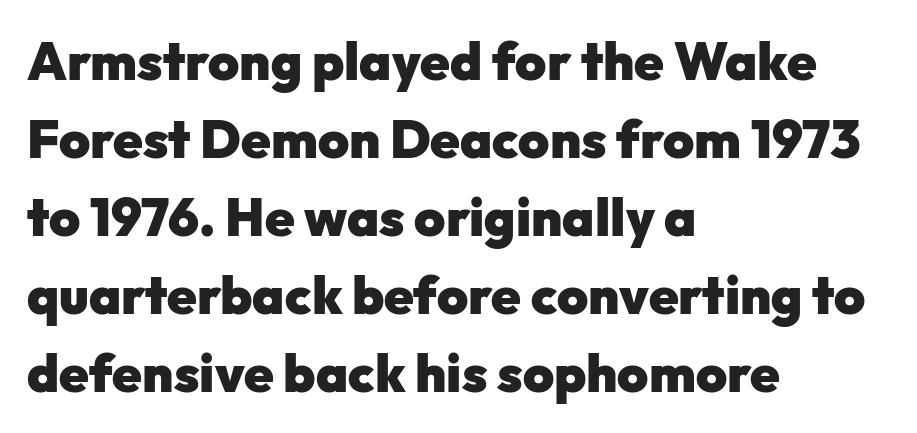
{"serif": "no", "italic": "no", "bold": "yes", "weight": "heavy", "width": "normal", "stroke_contrast": "low", "x_height": "medium", "monospaced": "no", "underline": "no", "align": "left", "line_spacing": "normal", "line_spacing_ratio": 1.47, "letter_spacing": "normal", "letter_spacing_em": 0.0, "glyph_px": 53}
